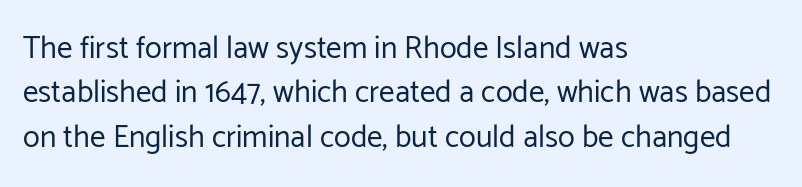
{"serif": "no", "italic": "no", "bold": "no", "weight": "regular", "width": "normal", "stroke_contrast": "low", "x_height": "medium", "monospaced": "no", "underline": "no", "align": "left", "line_spacing": "normal", "line_spacing_ratio": 1.43, "letter_spacing": "normal", "letter_spacing_em": 0.0, "glyph_px": 31}
